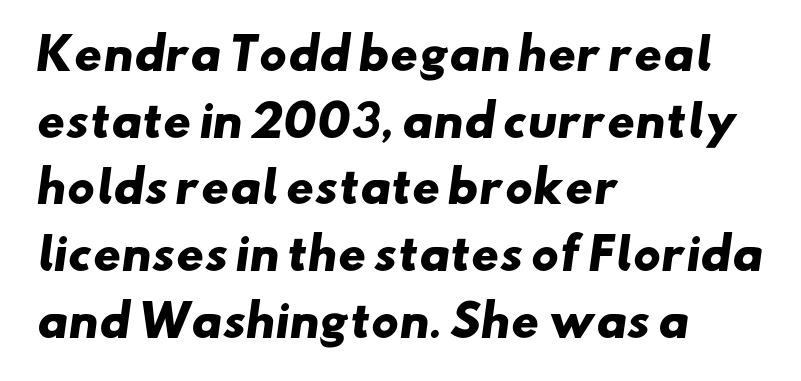
{"serif": "no", "bold": "yes", "weight": "heavy", "width": "wide", "stroke_contrast": "low", "x_height": "small", "monospaced": "no", "underline": "no", "align": "left", "line_spacing": "normal", "line_spacing_ratio": 1.55, "letter_spacing": "normal", "letter_spacing_em": 0.0, "glyph_px": 43}
